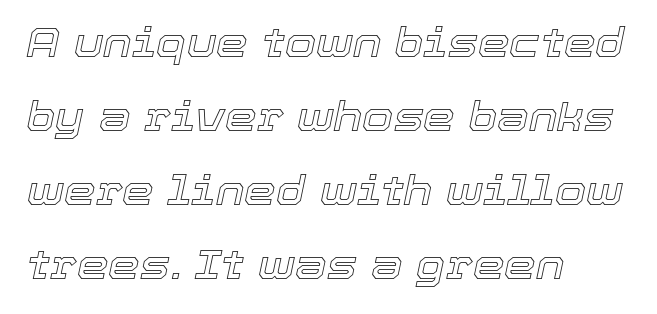
The image shows 40 px text type, italic (leaning right); set left-aligned, line spacing 1.85x, normal letter spacing, not underlined; a medium x-height.
